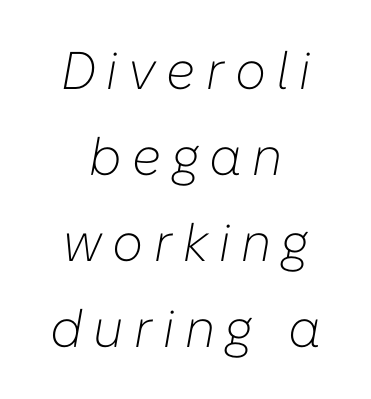
{"italic": "yes", "lean": "right", "slant_degrees": 10, "bold": "no", "weight": "light", "width": "normal", "stroke_contrast": "low", "x_height": "medium", "monospaced": "no", "underline": "no", "align": "center", "line_spacing": "normal", "line_spacing_ratio": 1.62, "letter_spacing": "wide", "letter_spacing_em": 0.2, "glyph_px": 53}
